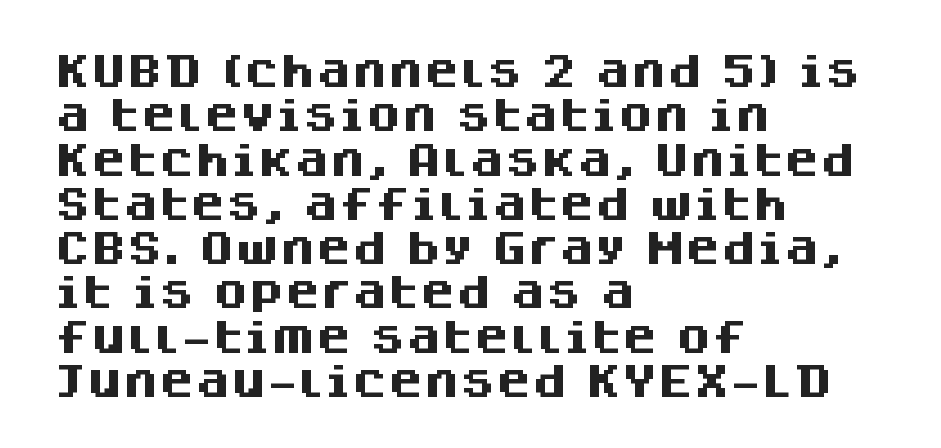
The image shows 36 px heavy sans-serif type, upright; set left-aligned, line spacing 1.23x, normal letter spacing, not underlined; medium stroke contrast and a large x-height.
